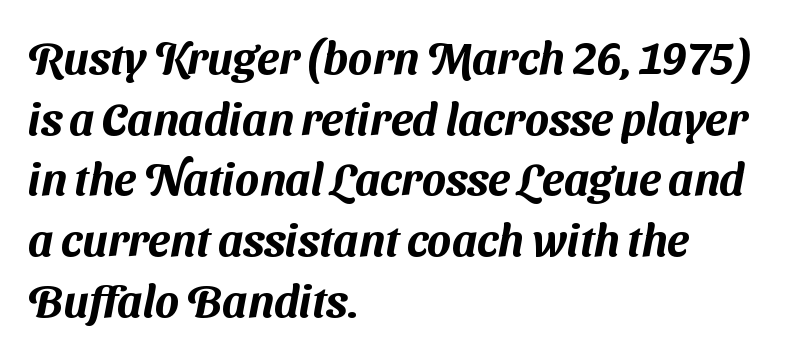
Q: Is the typeface a serif or a sans-serif typeface? A: Sans-serif.
Q: Is the text underlined? A: No.
Q: How is the paragraph aligned? A: Left-aligned.
Q: Is the spacing between letters normal or unusually wide? A: Normal.
Q: Is the spacing between lines tight, normal or loose? A: Normal.
Q: Width (condensed, normal, or wide)? A: Normal.
Q: Stroke contrast? A: Medium.
Q: x-height? A: Medium.
Q: Monospaced? A: No.
